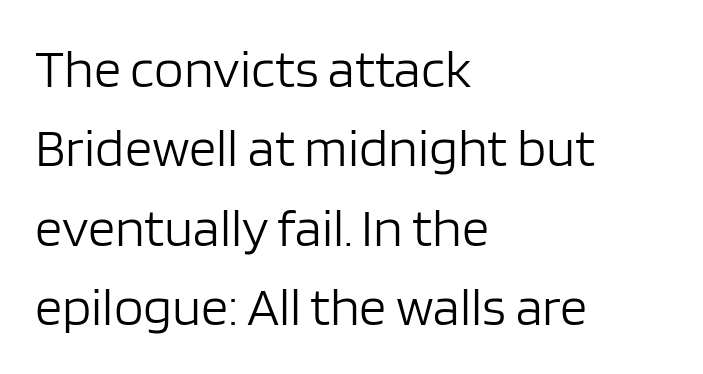
Q: Is the text bold? A: No.
Q: Is the text italic (slanted)? A: No, it is upright.
Q: Is the typeface a serif or a sans-serif typeface? A: Sans-serif.
Q: Is the text underlined? A: No.
Q: How is the paragraph aligned? A: Left-aligned.
Q: Is the spacing between letters normal or unusually wide? A: Normal.
Q: Is the spacing between lines tight, normal or loose? A: Normal.
Q: Width (condensed, normal, or wide)? A: Normal.
Q: Stroke contrast? A: Low.
Q: x-height? A: Large.
Q: Monospaced? A: No.
